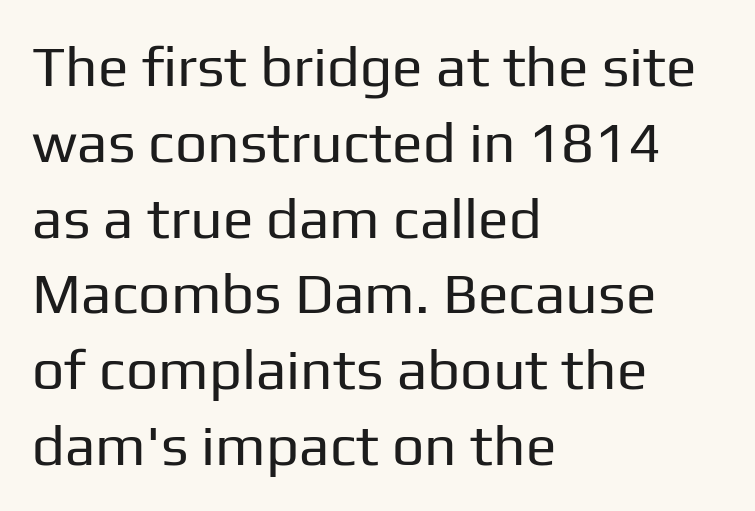
{"serif": "no", "italic": "no", "bold": "no", "weight": "regular", "width": "normal", "stroke_contrast": "low", "x_height": "medium", "monospaced": "no", "underline": "no", "align": "left", "line_spacing": "normal", "line_spacing_ratio": 1.33, "letter_spacing": "normal", "letter_spacing_em": 0.0, "glyph_px": 57}
